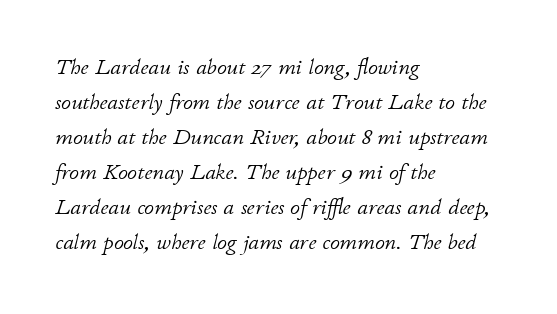
Q: Is the text bold? A: No.
Q: Is the text italic (slanted)? A: Yes, it leans right by about 11 degrees.
Q: Is the text underlined? A: No.
Q: How is the paragraph aligned? A: Left-aligned.
Q: Is the spacing between letters normal or unusually wide? A: Normal.
Q: Is the spacing between lines tight, normal or loose? A: Normal.
